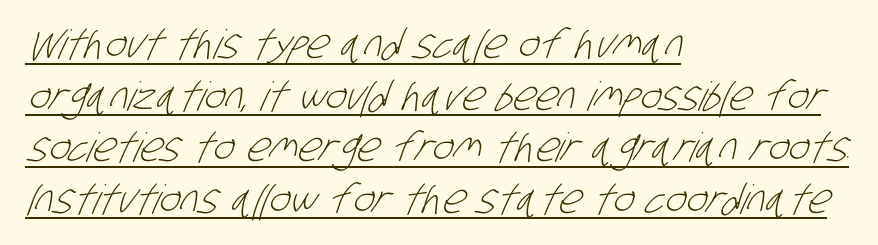
The image shows 40 px light, condensed sans-serif type; set left-aligned, normal line spacing (1.29x), normal letter spacing, underlined; low stroke contrast and a large x-height.
